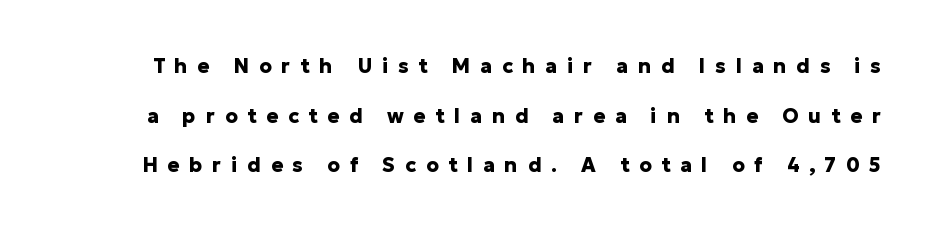
The image shows 20 px bold type, upright; set loose line spacing (2.48x), unusually wide letter spacing (+0.49 em), not underlined.
